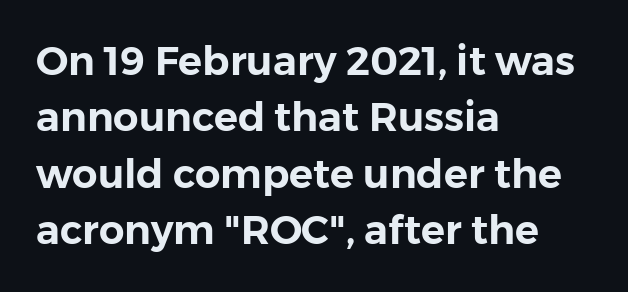
The image shows 40 px sans-serif type, upright; set left-aligned, normal line spacing (1.41x), normal letter spacing, not underlined; low stroke contrast and a medium x-height.
